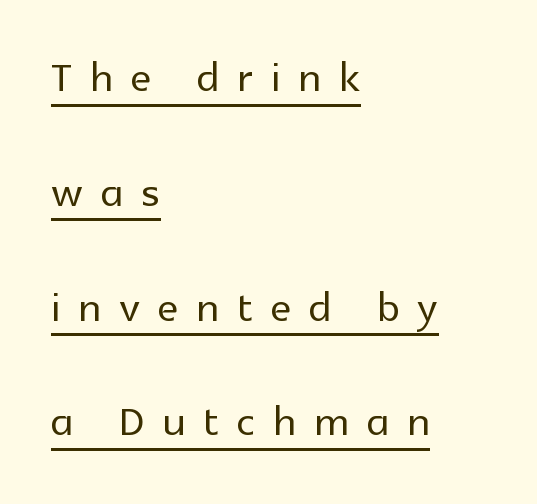
Q: Is the text italic (slanted)? A: No, it is upright.
Q: Is the typeface a serif or a sans-serif typeface? A: Sans-serif.
Q: Is the text underlined? A: Yes.
Q: How is the paragraph aligned? A: Left-aligned.
Q: Is the spacing between letters normal or unusually wide? A: Unusually wide.
Q: Is the spacing between lines tight, normal or loose? A: Loose.
Q: Width (condensed, normal, or wide)? A: Normal.
Q: x-height? A: Medium.
Q: Monospaced? A: No.
